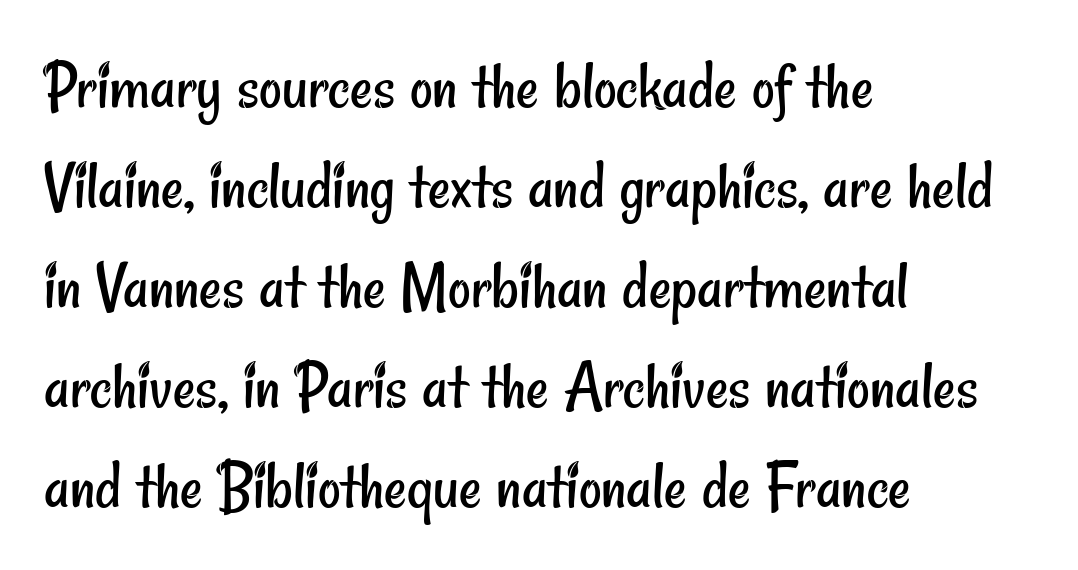
The image shows 70 px regular-weight, condensed sans-serif type; set left-aligned, normal line spacing (1.43x), normal letter spacing, not underlined; low stroke contrast and a small x-height.
